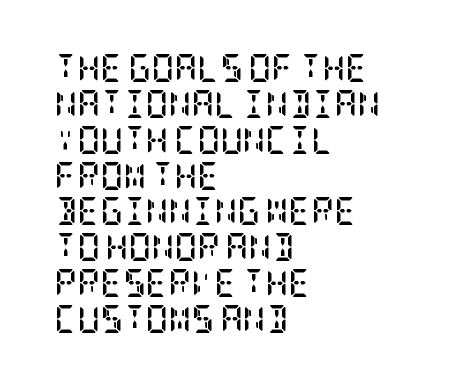
The image shows 28 px semibold, condensed serif type, upright; set left-aligned, normal line spacing (1.28x), normal letter spacing, not underlined; low stroke contrast and a large x-height.
